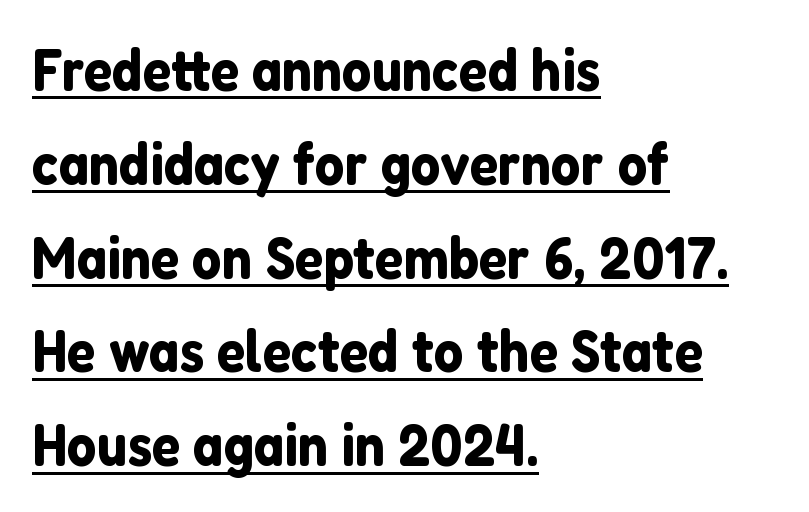
Q: Is the text italic (slanted)? A: No, it is upright.
Q: Is the typeface a serif or a sans-serif typeface? A: Sans-serif.
Q: Is the text underlined? A: Yes.
Q: How is the paragraph aligned? A: Left-aligned.
Q: Is the spacing between letters normal or unusually wide? A: Normal.
Q: Is the spacing between lines tight, normal or loose? A: Normal.
Q: Width (condensed, normal, or wide)? A: Normal.
Q: Stroke contrast? A: Low.
Q: x-height? A: Medium.
Q: Monospaced? A: No.
